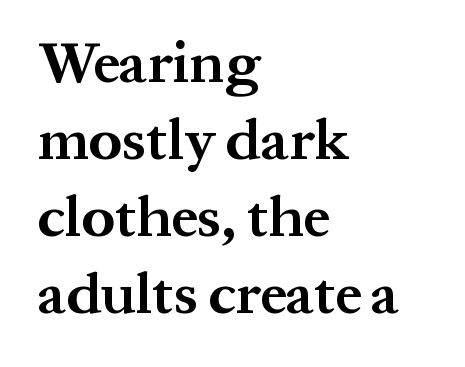
{"serif": "yes", "italic": "no", "bold": "yes", "weight": "bold", "width": "normal", "stroke_contrast": "medium", "x_height": "medium", "monospaced": "no", "underline": "no", "align": "left", "line_spacing": "normal", "line_spacing_ratio": 1.33, "letter_spacing": "normal", "letter_spacing_em": 0.0, "glyph_px": 58}
